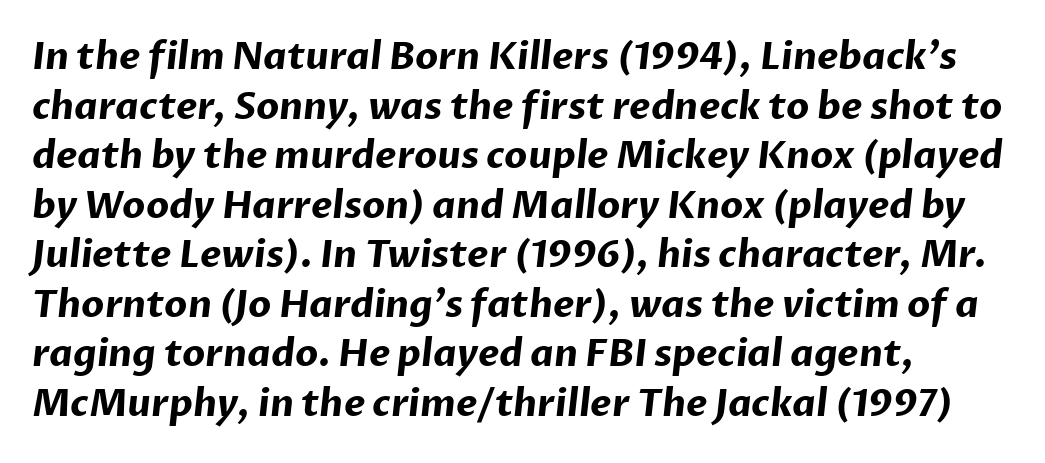
{"serif": "no", "bold": "yes", "weight": "bold", "width": "normal", "stroke_contrast": "low", "x_height": "medium", "monospaced": "no", "underline": "no", "align": "left", "line_spacing": "normal", "line_spacing_ratio": 1.34, "letter_spacing": "normal", "letter_spacing_em": 0.0, "glyph_px": 37}
